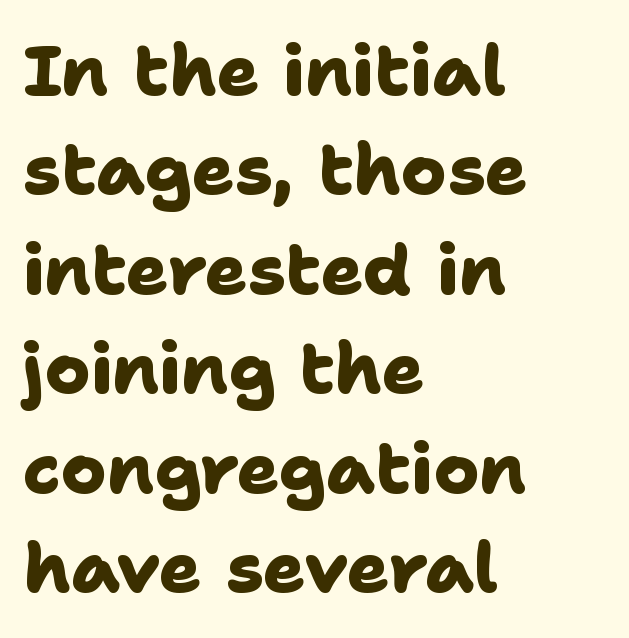
The vertical gap from one line to the next is medium. Line beginnings align vertically; line endings do not. Thick stems and heavy bowls — unmistakably bold. Has an underline been added? It has not.
